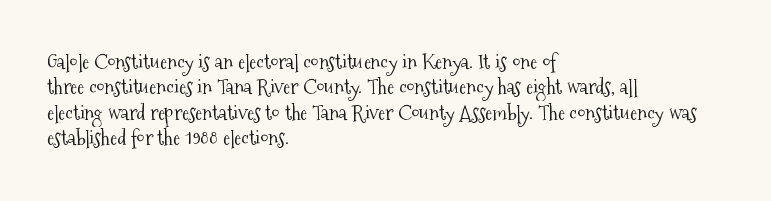
Q: Is the text bold? A: No.
Q: Is the text italic (slanted)? A: No, it is upright.
Q: Is the text underlined? A: No.
Q: How is the paragraph aligned? A: Left-aligned.
Q: Is the spacing between letters normal or unusually wide? A: Normal.
